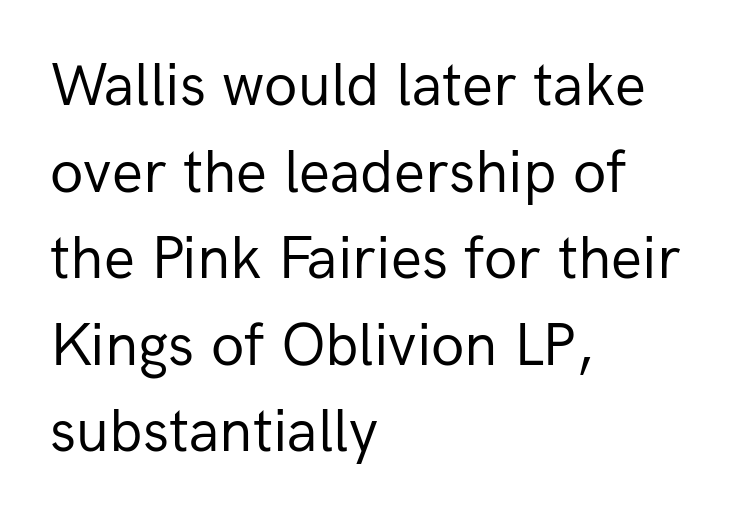
{"serif": "no", "italic": "no", "bold": "no", "weight": "regular", "width": "normal", "stroke_contrast": "low", "x_height": "medium", "monospaced": "no", "underline": "no", "align": "left", "line_spacing": "normal", "line_spacing_ratio": 1.42, "letter_spacing": "normal", "letter_spacing_em": 0.0, "glyph_px": 61}
